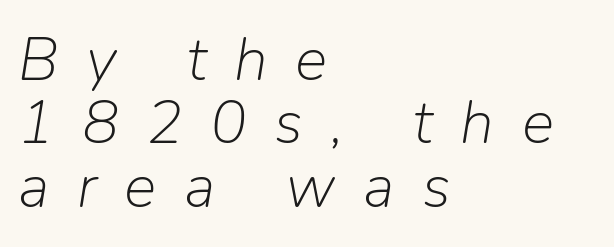
Students, observe: this is what under-led, compact text looks like. The passage shown is typed in a proportional face where columns would drift. A bare baseline throughout the passage. All the whitespace from short lines collects on the right.
